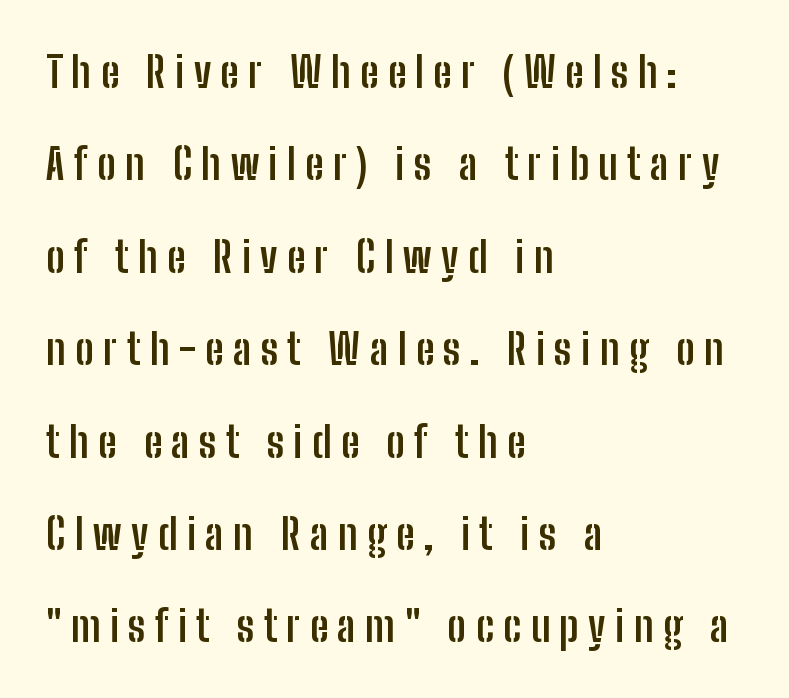
The image shows 42 px semibold, condensed sans-serif type, upright; set left-aligned, loose line spacing (2.2x), unusually wide letter spacing (+0.22 em), not underlined; low stroke contrast and a medium x-height.
